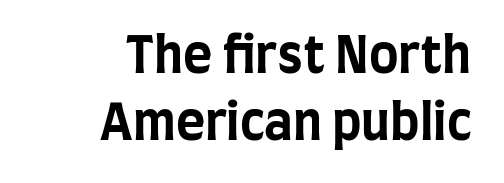
Q: Is the text bold? A: Yes.
Q: Is the text italic (slanted)? A: No, it is upright.
Q: Is the typeface a serif or a sans-serif typeface? A: Sans-serif.
Q: Is the text underlined? A: No.
Q: How is the paragraph aligned? A: Right-aligned.
Q: Is the spacing between letters normal or unusually wide? A: Normal.
Q: Is the spacing between lines tight, normal or loose? A: Normal.
Q: Width (condensed, normal, or wide)? A: Condensed.
Q: Stroke contrast? A: Low.
Q: x-height? A: Large.
Q: Monospaced? A: No.
